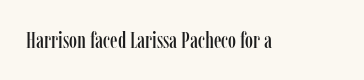
Each word holds together tightly as a unit, with standard inter-letter gaps. Posture: upright roman. The specimen omits any rule beneath the text block's lines.
